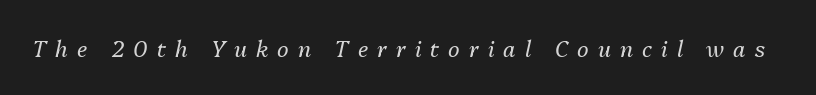
Characters are canted at an angle relative to the baseline's perpendicular. The words here are not underlined. Stroke thickness stays within the range of a standard reading face or lighter. Does extra space separate the letters? Yes, quite a lot of it.
